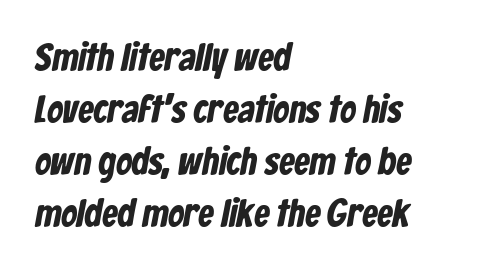
Q: Is the typeface a serif or a sans-serif typeface? A: Sans-serif.
Q: Is the text underlined? A: No.
Q: How is the paragraph aligned? A: Left-aligned.
Q: Is the spacing between letters normal or unusually wide? A: Normal.
Q: Is the spacing between lines tight, normal or loose? A: Normal.
Q: Width (condensed, normal, or wide)? A: Condensed.
Q: Stroke contrast? A: Low.
Q: x-height? A: Medium.
Q: Monospaced? A: No.
